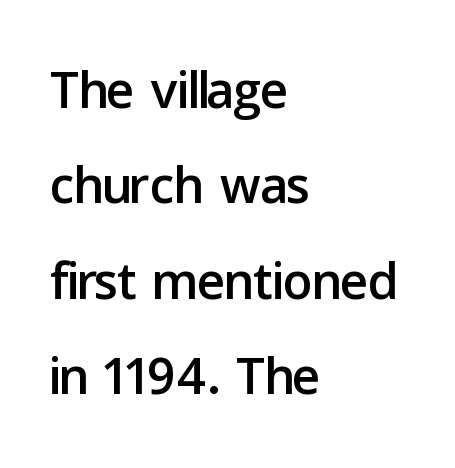
Nothing unusual about the tracking: characters are spaced as the font intends. These lines are rendered in a variable-pitch font. Unlike italic type, these characters show no tilt at all. These lines sit exactly where default settings would place them. A sans-serif font was chosen for this passage.
